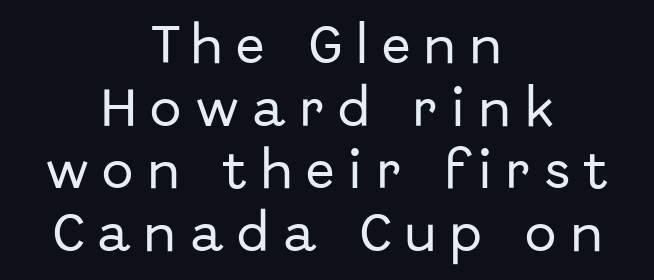
The image shows 42 px sans-serif type, upright; set centered, normal line spacing (1.49x), unusually wide letter spacing (+0.34 em), not underlined; low stroke contrast and a medium x-height.
